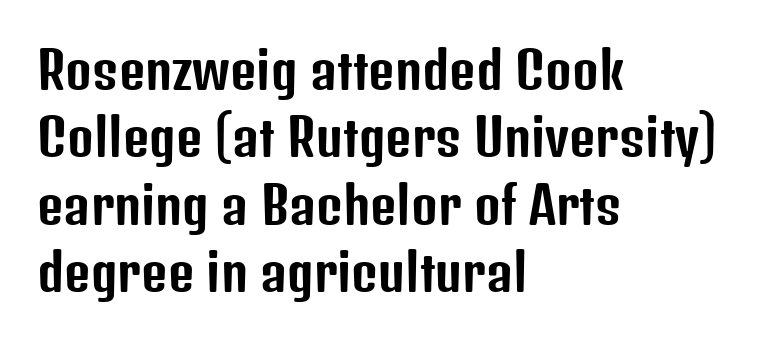
{"serif": "no", "italic": "no", "width": "condensed", "stroke_contrast": "low", "x_height": "medium", "monospaced": "no", "underline": "no", "align": "left", "line_spacing": "normal", "line_spacing_ratio": 1.32, "letter_spacing": "normal", "letter_spacing_em": 0.0, "glyph_px": 51}
